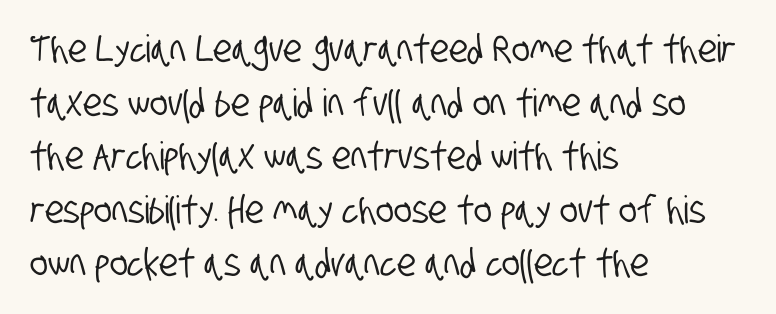
The image shows 38 px condensed sans-serif type; set left-aligned, normal line spacing (1.41x), normal letter spacing, not underlined; low stroke contrast and a large x-height.
